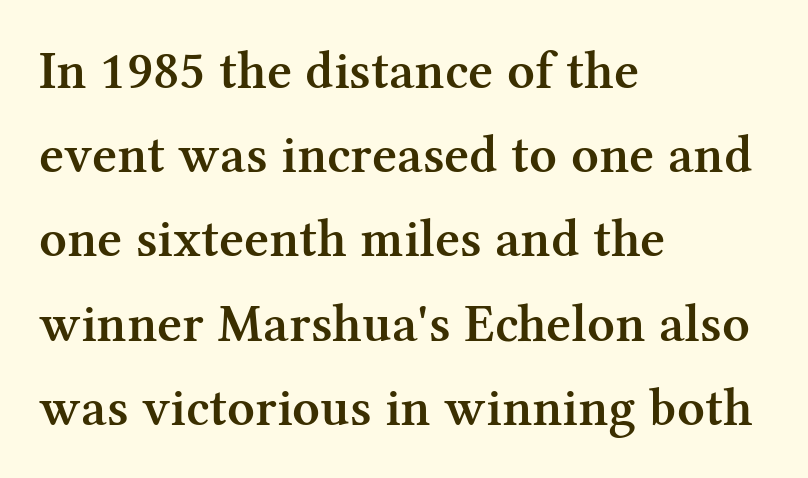
The image shows 54 px semibold serif type, upright; set left-aligned, normal line spacing (1.56x), normal letter spacing, not underlined; medium stroke contrast and a medium x-height.
